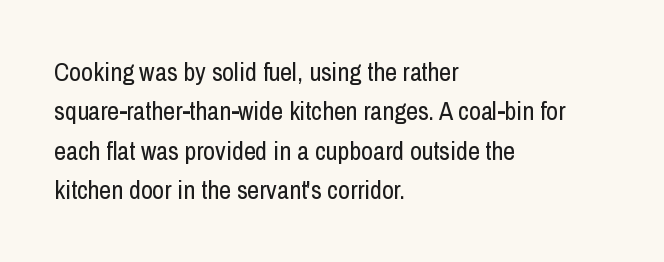
A typesetter would mark this as roman, not italic. Does the leading feel generous? No, just average. The typesetter chose a ragged-right arrangement here. The gaps between neighbouring characters are ordinary and unremarkable. Is this a heavy cut? Hardly; it is regular or lighter. The space directly below the letters is spotless.
